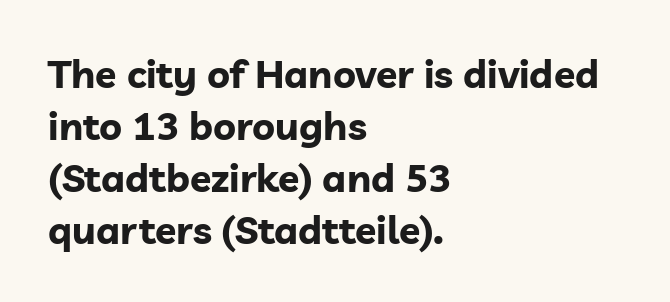
{"serif": "no", "italic": "no", "bold": "yes", "weight": "bold", "width": "normal", "stroke_contrast": "low", "x_height": "medium", "monospaced": "no", "underline": "no", "align": "left", "line_spacing": "normal", "line_spacing_ratio": 1.33, "letter_spacing": "normal", "letter_spacing_em": 0.0, "glyph_px": 39}
